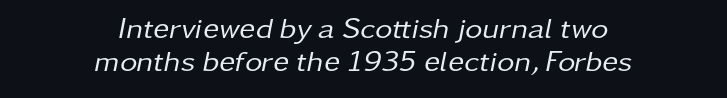
Q: Is the text bold? A: No.
Q: Is the text italic (slanted)? A: Yes, it leans right by about 11 degrees.
Q: Is the text underlined? A: No.
Q: How is the paragraph aligned? A: Centered.
Q: Is the spacing between letters normal or unusually wide? A: Normal.
Q: Is the spacing between lines tight, normal or loose? A: Tight.
Q: Width (condensed, normal, or wide)? A: Normal.
Q: Stroke contrast? A: Low.
Q: x-height? A: Medium.
Q: Monospaced? A: No.
